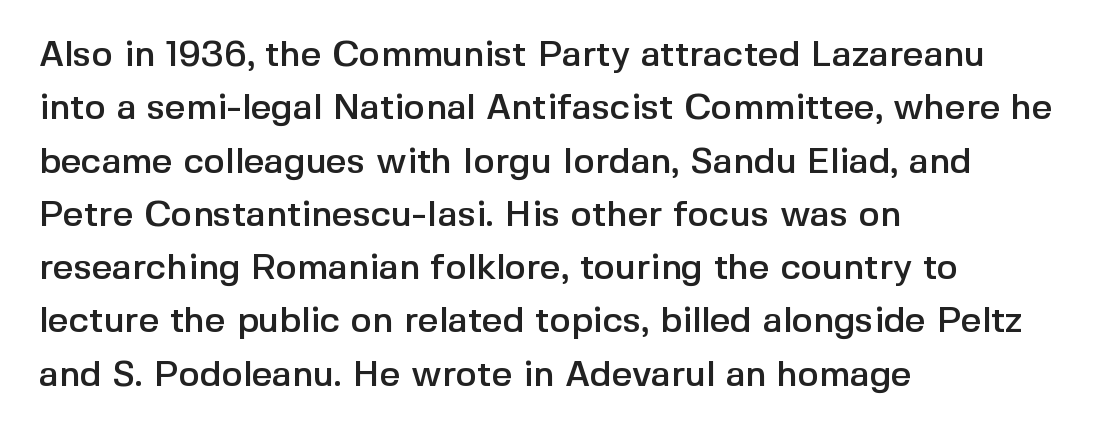
Q: Is the text italic (slanted)? A: No, it is upright.
Q: Is the typeface a serif or a sans-serif typeface? A: Sans-serif.
Q: Is the text underlined? A: No.
Q: How is the paragraph aligned? A: Left-aligned.
Q: Is the spacing between letters normal or unusually wide? A: Normal.
Q: Is the spacing between lines tight, normal or loose? A: Normal.
Q: Width (condensed, normal, or wide)? A: Normal.
Q: x-height? A: Medium.
Q: Monospaced? A: No.
